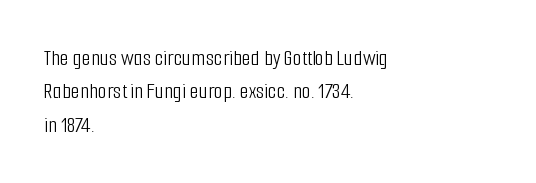
Q: Is the text bold? A: No.
Q: Is the text italic (slanted)? A: No, it is upright.
Q: Is the text underlined? A: No.
Q: How is the paragraph aligned? A: Left-aligned.
Q: Is the spacing between letters normal or unusually wide? A: Normal.
Q: Is the spacing between lines tight, normal or loose? A: Normal.
